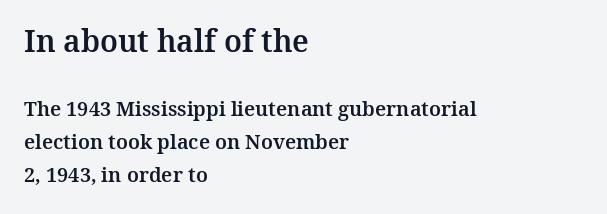
The lettering stays uniformly vertical, giving the passage a roman look. Leading: standard. Which chunk is bigger? The first one — the top block dwarfs the bottom. Serif or sans? Serif — the stroke terminals have little feet. Each letter keeps its own natural width here, so spacing adapts to shape.
